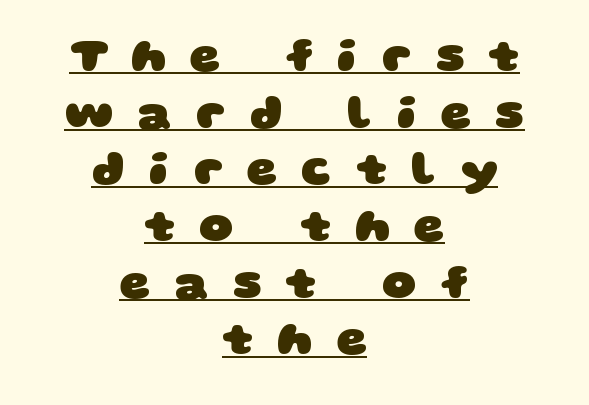
{"serif": "no", "bold": "yes", "weight": "heavy", "width": "wide", "stroke_contrast": "low", "x_height": "large", "monospaced": "no", "underline": "yes", "align": "center", "line_spacing_ratio": 1.18, "letter_spacing": "wide", "letter_spacing_em": 0.5, "glyph_px": 48}
